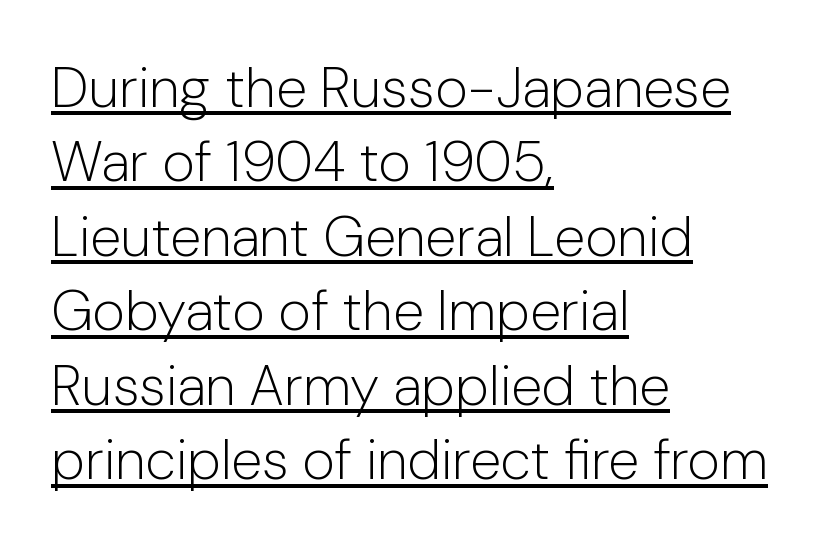
The image shows 56 px light sans-serif type, upright; set left-aligned, normal line spacing (1.33x), normal letter spacing, underlined; low stroke contrast and a medium x-height.
